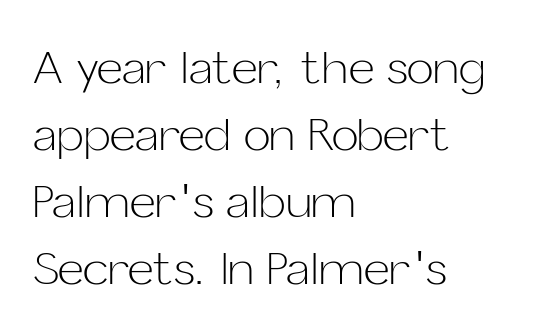
Q: Is the text bold? A: No.
Q: Is the text italic (slanted)? A: No, it is upright.
Q: Is the typeface a serif or a sans-serif typeface? A: Sans-serif.
Q: Is the text underlined? A: No.
Q: How is the paragraph aligned? A: Left-aligned.
Q: Is the spacing between letters normal or unusually wide? A: Normal.
Q: Is the spacing between lines tight, normal or loose? A: Normal.
Q: Width (condensed, normal, or wide)? A: Normal.
Q: Stroke contrast? A: Low.
Q: x-height? A: Medium.
Q: Monospaced? A: No.
